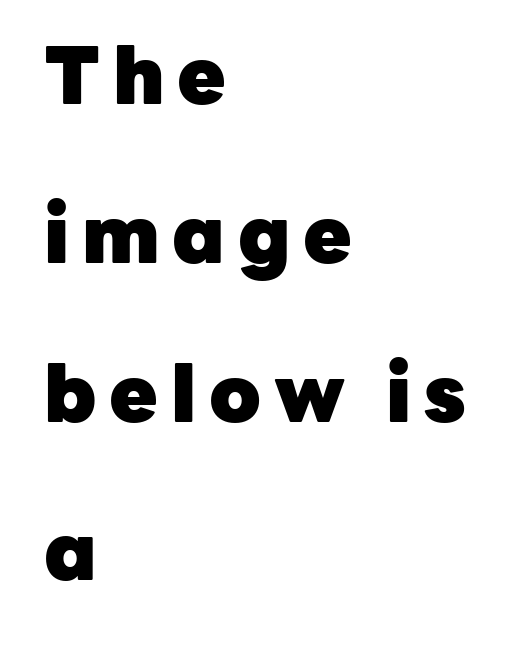
No feet cap the strokes, marking this as sans-serif type. The leading is generous, giving the passage an open texture. Reading down the block, your eye returns to a fixed left position each line. This is the regular roman posture of the typeface. The passage shown is typed in a proportional face where columns would drift. Compared with an ordinary text face, these strokes are far heavier — a full bold.
